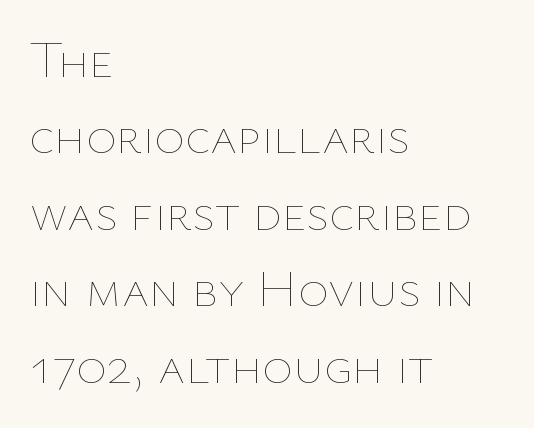
{"italic": "no", "bold": "no", "weight": "thin", "width": "normal", "stroke_contrast": "low", "x_height": "medium", "monospaced": "no", "underline": "no", "align": "left", "line_spacing": "normal", "line_spacing_ratio": 1.47, "letter_spacing": "normal", "letter_spacing_em": 0.0, "glyph_px": 52}
